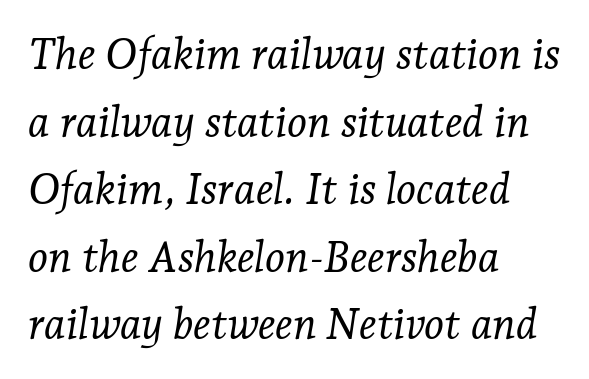
Q: Is the text bold? A: No.
Q: Is the text italic (slanted)? A: Yes, it leans right by about 7 degrees.
Q: Is the typeface a serif or a sans-serif typeface? A: Serif.
Q: Is the text underlined? A: No.
Q: How is the paragraph aligned? A: Left-aligned.
Q: Is the spacing between letters normal or unusually wide? A: Normal.
Q: Is the spacing between lines tight, normal or loose? A: Normal.
Q: Width (condensed, normal, or wide)? A: Normal.
Q: Stroke contrast? A: Low.
Q: x-height? A: Medium.
Q: Monospaced? A: No.
